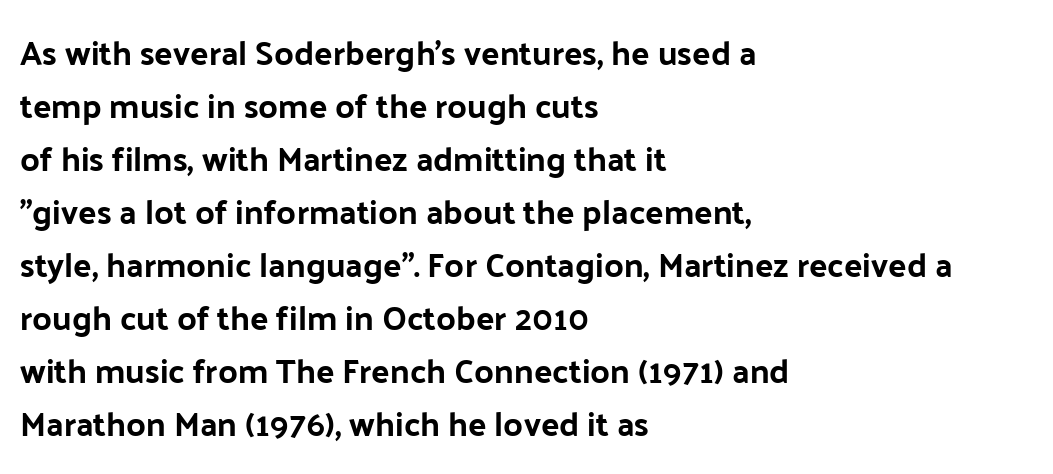
{"serif": "no", "italic": "no", "width": "normal", "stroke_contrast": "low", "x_height": "medium", "monospaced": "no", "underline": "no", "align": "left", "line_spacing": "normal", "line_spacing_ratio": 1.56, "letter_spacing": "normal", "letter_spacing_em": 0.0, "glyph_px": 34}
